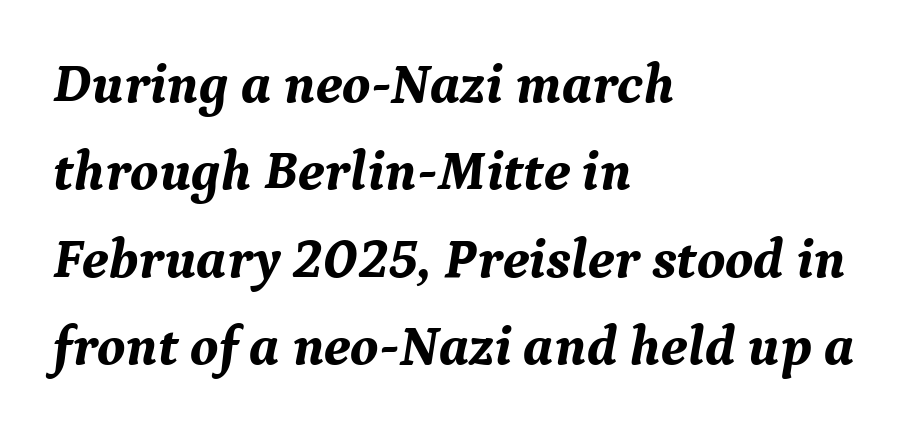
Check the space under the baseline: it is left empty. Heavy-handed strokes throughout: this text is bold. Short note: letters normally spaced. The vertical gap from one line to the next is medium. Think of a printed novel: that variable character pitch is what you see here.
